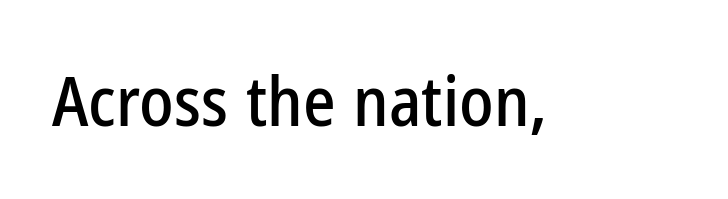
The image shows 69 px condensed sans-serif type, upright; set normal letter spacing, not underlined; low stroke contrast and a medium x-height.
